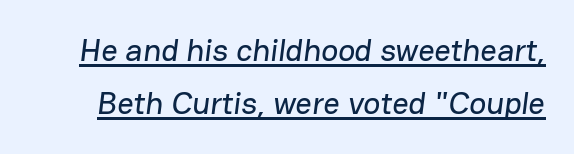
{"serif": "no", "width": "normal", "stroke_contrast": "low", "x_height": "medium", "monospaced": "no", "underline": "yes", "line_spacing": "normal", "line_spacing_ratio": 1.66, "letter_spacing": "normal", "letter_spacing_em": 0.0, "glyph_px": 32}
